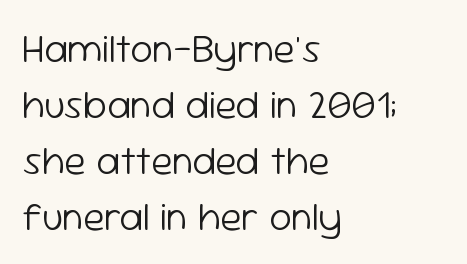
Q: Is the text bold? A: No.
Q: Is the text italic (slanted)? A: No, it is upright.
Q: Is the typeface a serif or a sans-serif typeface? A: Sans-serif.
Q: Is the text underlined? A: No.
Q: How is the paragraph aligned? A: Left-aligned.
Q: Is the spacing between letters normal or unusually wide? A: Normal.
Q: Is the spacing between lines tight, normal or loose? A: Normal.
Q: Width (condensed, normal, or wide)? A: Normal.
Q: Stroke contrast? A: Low.
Q: x-height? A: Medium.
Q: Monospaced? A: No.
